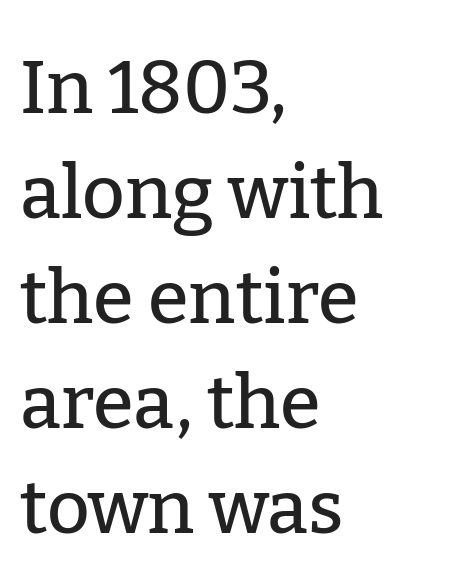
A typesetter would call this proportional, since set widths differ per character. The glyphs in this specimen are seriffed. Words appear dense and cohesive because spacing is normal. Horizontal bands of white between lines are of average thickness.
